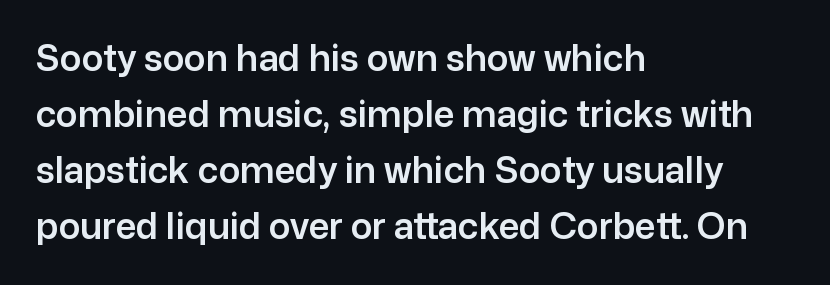
The image shows 36 px sans-serif type, upright; set left-aligned, normal line spacing (1.56x), normal letter spacing, not underlined; low stroke contrast and a medium x-height.
